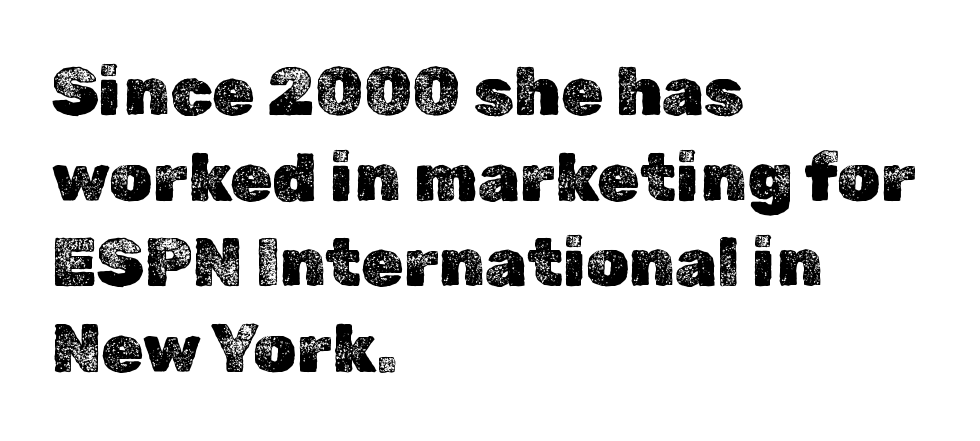
The image shows 68 px text type, upright; set left-aligned, normal line spacing (1.26x), normal letter spacing, not underlined; a medium x-height.
